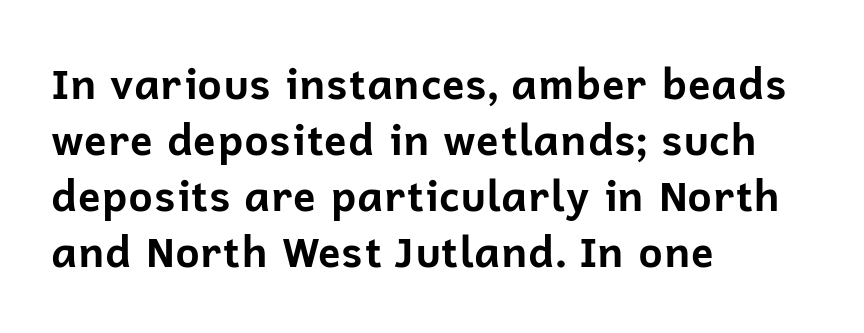
Q: Is the text bold? A: Yes.
Q: Is the text italic (slanted)? A: No, it is upright.
Q: Is the typeface a serif or a sans-serif typeface? A: Sans-serif.
Q: Is the text underlined? A: No.
Q: How is the paragraph aligned? A: Left-aligned.
Q: Is the spacing between letters normal or unusually wide? A: Normal.
Q: Is the spacing between lines tight, normal or loose? A: Normal.
Q: Width (condensed, normal, or wide)? A: Normal.
Q: Stroke contrast? A: Low.
Q: x-height? A: Medium.
Q: Monospaced? A: No.
